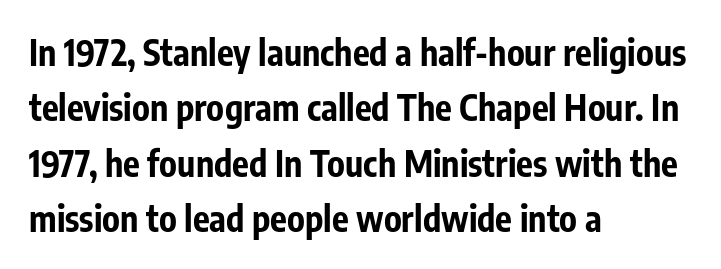
Q: Is the text bold? A: Yes.
Q: Is the text italic (slanted)? A: No, it is upright.
Q: Is the typeface a serif or a sans-serif typeface? A: Sans-serif.
Q: Is the text underlined? A: No.
Q: How is the paragraph aligned? A: Left-aligned.
Q: Is the spacing between letters normal or unusually wide? A: Normal.
Q: Is the spacing between lines tight, normal or loose? A: Normal.
Q: Width (condensed, normal, or wide)? A: Condensed.
Q: Stroke contrast? A: Low.
Q: x-height? A: Medium.
Q: Monospaced? A: No.
